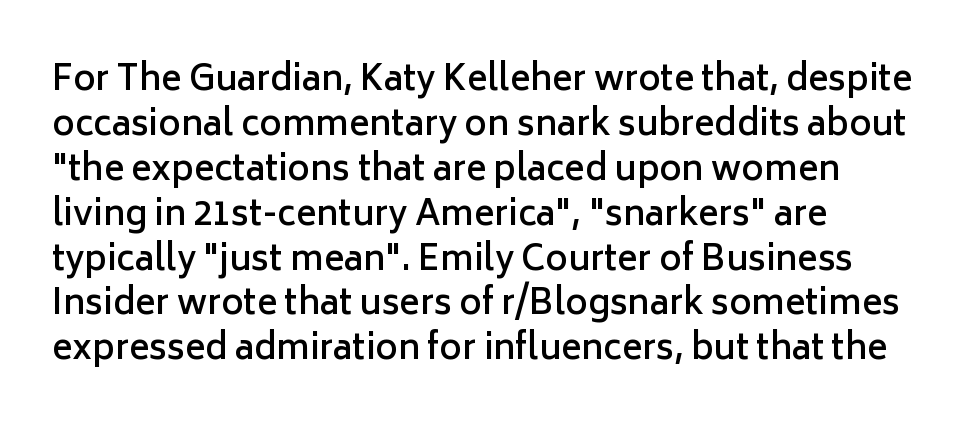
{"serif": "no", "italic": "no", "bold": "semi", "weight": "semibold", "width": "normal", "stroke_contrast": "low", "x_height": "medium", "monospaced": "no", "underline": "no", "align": "left", "line_spacing": "normal", "line_spacing_ratio": 1.32, "letter_spacing": "normal", "letter_spacing_em": 0.0, "glyph_px": 34}
